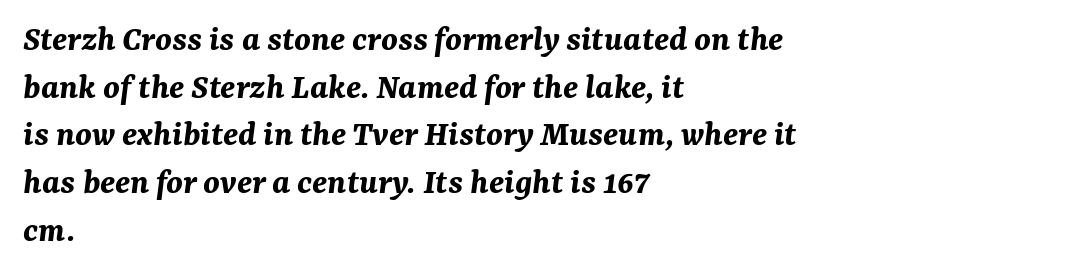
Q: Is the text bold? A: Yes.
Q: Is the text italic (slanted)? A: Yes, it leans right by about 7 degrees.
Q: Is the text underlined? A: No.
Q: How is the paragraph aligned? A: Left-aligned.
Q: Is the spacing between letters normal or unusually wide? A: Normal.
Q: Is the spacing between lines tight, normal or loose? A: Normal.
Q: Width (condensed, normal, or wide)? A: Normal.
Q: Stroke contrast? A: Medium.
Q: x-height? A: Medium.
Q: Monospaced? A: No.
